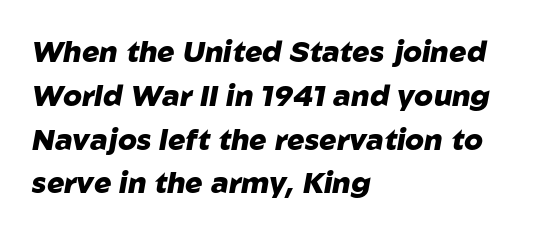
The image shows 29 px heavy type, italic (leaning right); set left-aligned, normal line spacing (1.51x), normal letter spacing, not underlined; low stroke contrast and a medium x-height.
